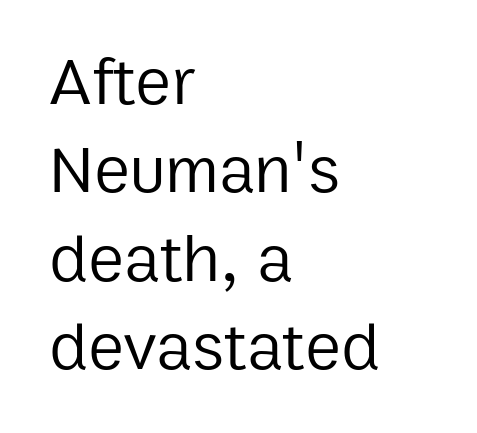
{"serif": "no", "italic": "no", "bold": "no", "weight": "regular", "width": "normal", "stroke_contrast": "low", "x_height": "medium", "monospaced": "no", "underline": "no", "align": "left", "line_spacing": "normal", "line_spacing_ratio": 1.3, "letter_spacing": "normal", "letter_spacing_em": 0.0, "glyph_px": 68}
